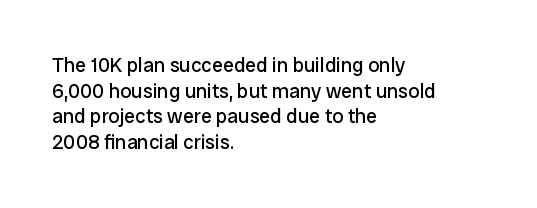
The weight would be labelled regular, book, light, or lighter still. Tall strokes in this sample are plumb rather than angled. These lines stack with their left ends in a neat column. Unmarked baselines from the first word to the last. Regular leading. A typesetter would call this zero additional tracking.
